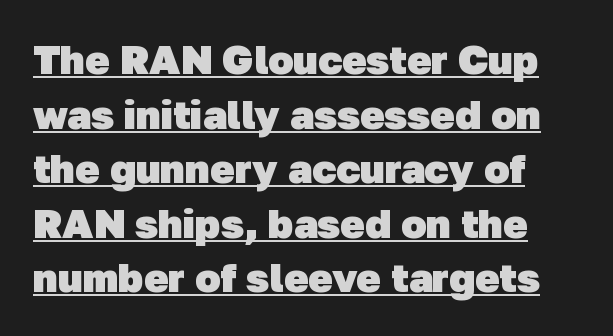
These lines are rendered in a variable-pitch font. Regular leading. The letterforms sit shoulder to shoulder at normal distance. Casual observation: everything's shoved over to the left. A typographer would call this underscored text. A typesetter would label this face a sans.
